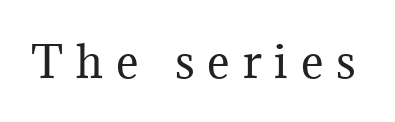
Each letter keeps its own natural width here, so spacing adapts to shape. You could only call the tracking loose — the letters float apart. This is serif lettering, the kind often seen in printed books. The zone under the glyphs is completely vacant.
